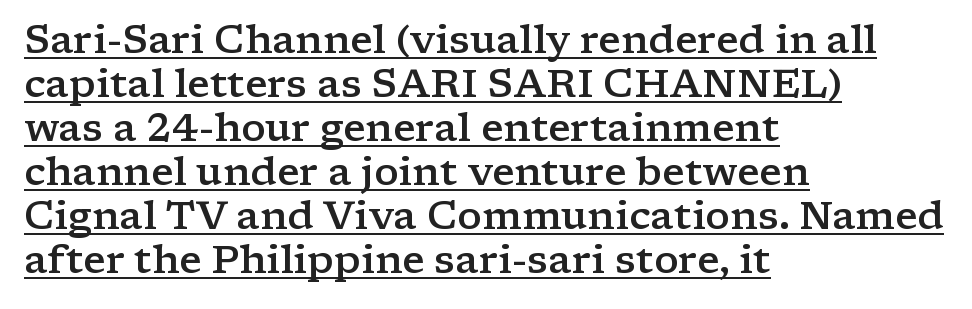
These characters rest on top of a visible drawn line. The typeface chosen for these lines features serifs. Does the copy run flush right? No — it runs flush left. How heavy is the stroke? Medium-heavy — a semibold, shy of bold.
